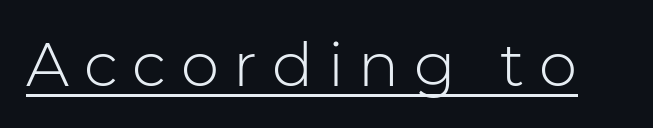
The passage shown is underscored from start to finish. Nothing heavy about these letters — not bold at all. Substantial extra tracking has been applied to these lines. Letterform terminals end flat and unadorned throughout the passage.
